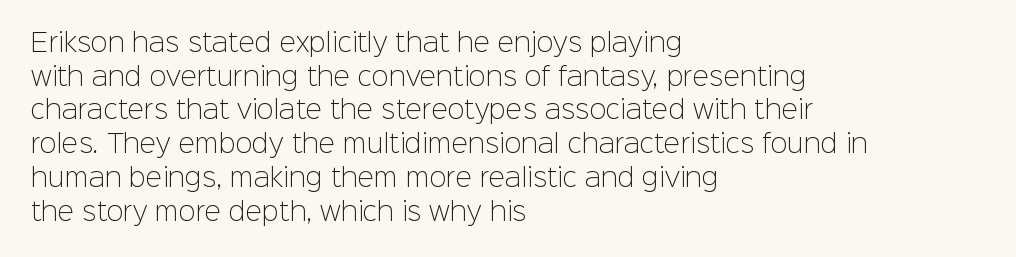
Honestly, there is no underline to notice here at all. When letters stand straight like this, we call the style roman or upright. The passage shown stacks its lines at a standard gap. Horizontal alignment here is leftward, the default for most running prose. Ink coverage per letter is moderate at most.
